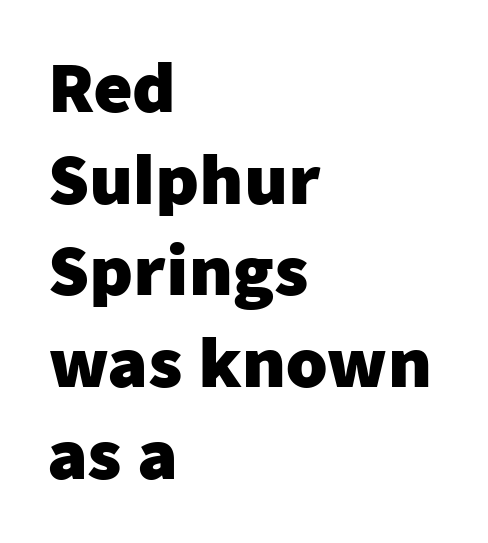
The image shows 66 px heavy sans-serif type, upright; set left-aligned, normal line spacing (1.39x), normal letter spacing, not underlined; low stroke contrast and a medium x-height.
